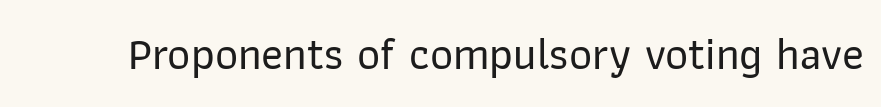
Q: Is the text italic (slanted)? A: No, it is upright.
Q: Is the typeface a serif or a sans-serif typeface? A: Sans-serif.
Q: Is the text underlined? A: No.
Q: Is the spacing between letters normal or unusually wide? A: Normal.
Q: Width (condensed, normal, or wide)? A: Normal.
Q: Stroke contrast? A: Low.
Q: x-height? A: Medium.
Q: Monospaced? A: No.
